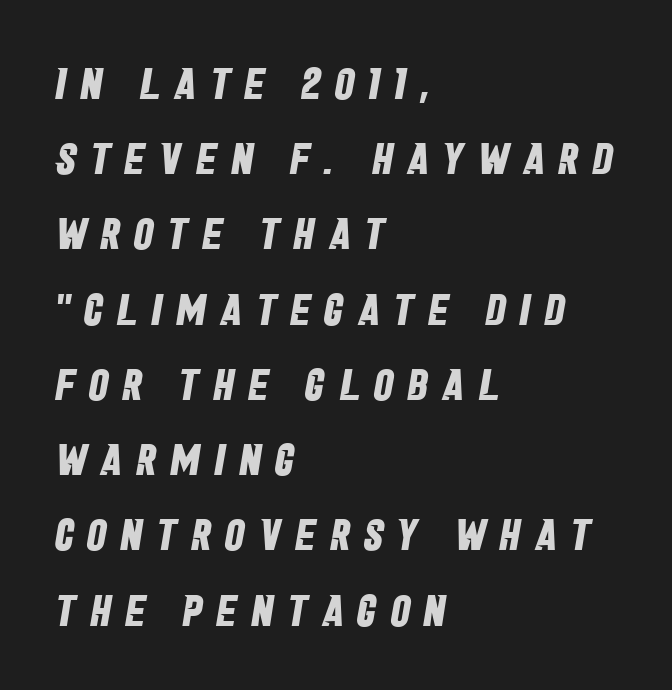
{"serif": "no", "bold": "yes", "weight": "bold", "width": "condensed", "stroke_contrast": "low", "x_height": "large", "monospaced": "no", "underline": "no", "align": "left", "line_spacing_ratio": 1.71, "letter_spacing": "wide", "letter_spacing_em": 0.32, "glyph_px": 44}
